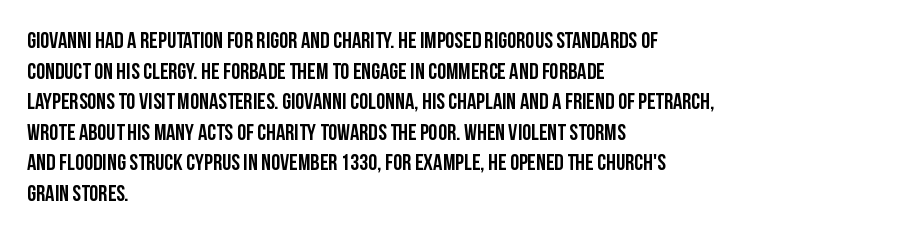
{"italic": "no", "underline": "no", "align": "left", "line_spacing": "normal", "line_spacing_ratio": 1.33, "letter_spacing": "normal", "letter_spacing_em": 0.0, "glyph_px": 23}
